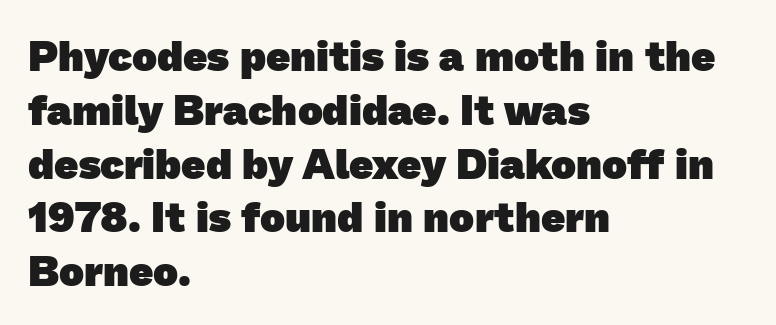
{"serif": "no", "bold": "yes", "weight": "heavy", "width": "normal", "stroke_contrast": "low", "x_height": "medium", "monospaced": "no", "underline": "no", "align": "left", "line_spacing": "normal", "line_spacing_ratio": 1.28, "letter_spacing": "normal", "letter_spacing_em": 0.0, "glyph_px": 42}
